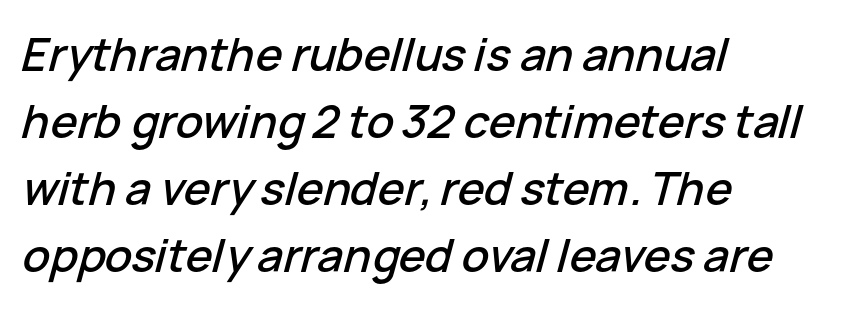
Q: Is the text italic (slanted)? A: Yes, it leans right by about 15 degrees.
Q: Is the text underlined? A: No.
Q: How is the paragraph aligned? A: Left-aligned.
Q: Is the spacing between letters normal or unusually wide? A: Normal.
Q: Is the spacing between lines tight, normal or loose? A: Normal.
Q: Width (condensed, normal, or wide)? A: Normal.
Q: Stroke contrast? A: Low.
Q: x-height? A: Medium.
Q: Monospaced? A: No.
